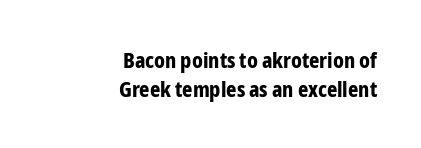
{"italic": "no", "bold": "yes", "underline": "no", "align": "right", "line_spacing": "normal", "line_spacing_ratio": 1.31, "letter_spacing": "normal", "letter_spacing_em": 0.0, "glyph_px": 22}
